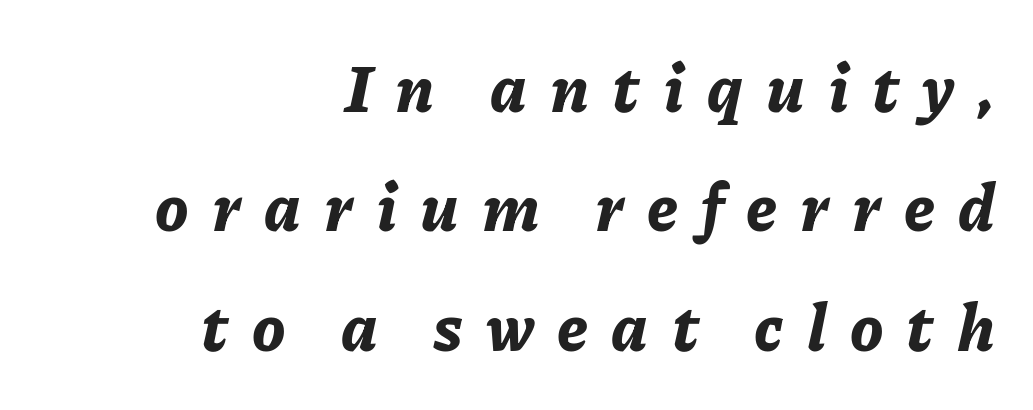
Each letter keeps its own natural width here, so spacing adapts to shape. Leftover space on each line is placed entirely before the opening word. Chunky letters — that's bold for sure. Quick note: italic. The specimen omits any rule beneath the text block's lines.
